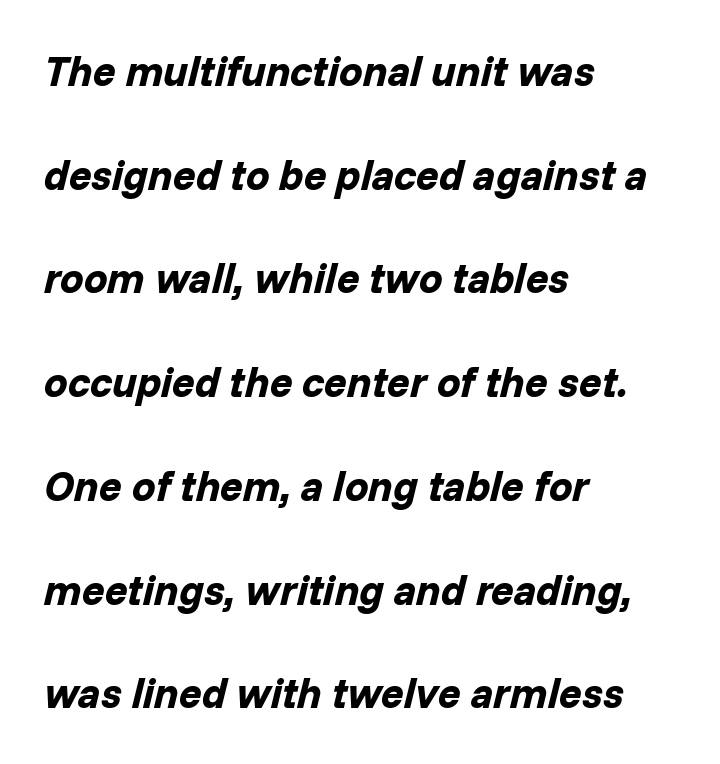
Baseline-to-baseline distance is far greater than the letter height. Students, this is bold: see how much ink each stroke carries. The passage shown is typed in a proportional face where columns would drift. Casual observation: everything's shoved over to the left. The gap between lines stays unmarked. The horizontal fit of the characters is conventional and even.
